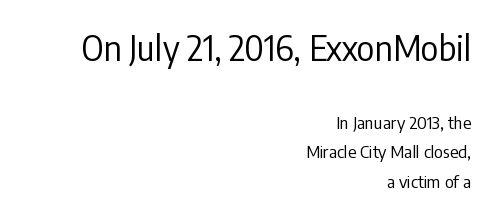
{"serif": "no", "italic": "no", "bold": "no", "weight": "regular", "width": "condensed", "stroke_contrast": "low", "x_height": "medium", "monospaced": "no", "underline": "no", "align": "right", "line_spacing_ratio": 1.73, "letter_spacing": "normal", "letter_spacing_em": 0.0, "larger_block": "first", "size_ratio": 2.0, "glyph_px": 34}
